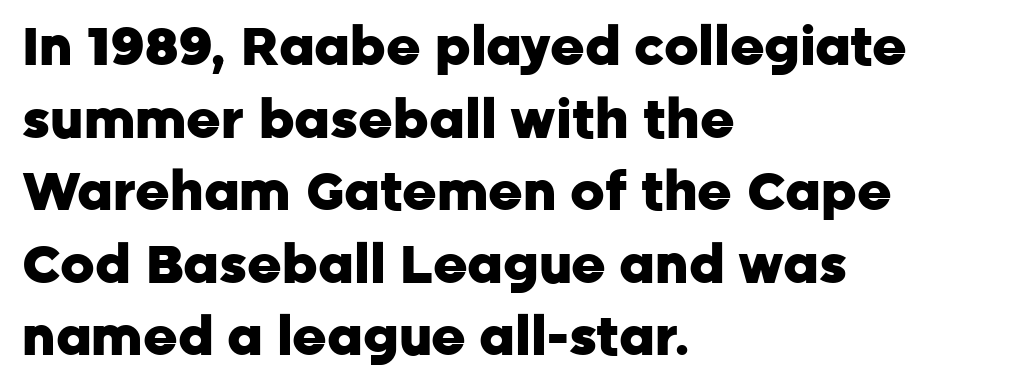
{"serif": "no", "italic": "no", "bold": "yes", "weight": "heavy", "width": "normal", "stroke_contrast": "low", "x_height": "medium", "monospaced": "no", "underline": "no", "align": "left", "line_spacing": "normal", "line_spacing_ratio": 1.37, "letter_spacing": "normal", "letter_spacing_em": 0.0, "glyph_px": 53}
